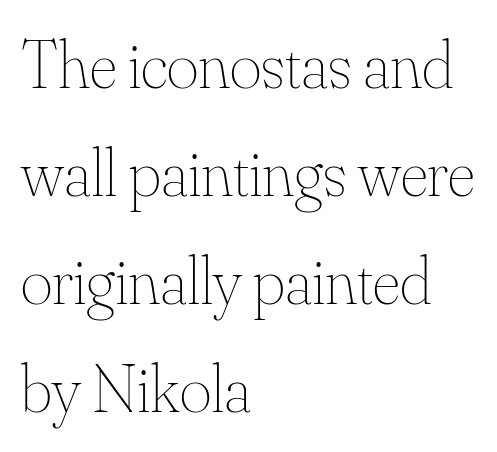
Q: Is the text bold? A: No.
Q: Is the text italic (slanted)? A: No, it is upright.
Q: Is the text underlined? A: No.
Q: How is the paragraph aligned? A: Left-aligned.
Q: Is the spacing between letters normal or unusually wide? A: Normal.
Q: Is the spacing between lines tight, normal or loose? A: Normal.
Q: Width (condensed, normal, or wide)? A: Normal.
Q: Stroke contrast? A: Medium.
Q: x-height? A: Small.
Q: Monospaced? A: No.
